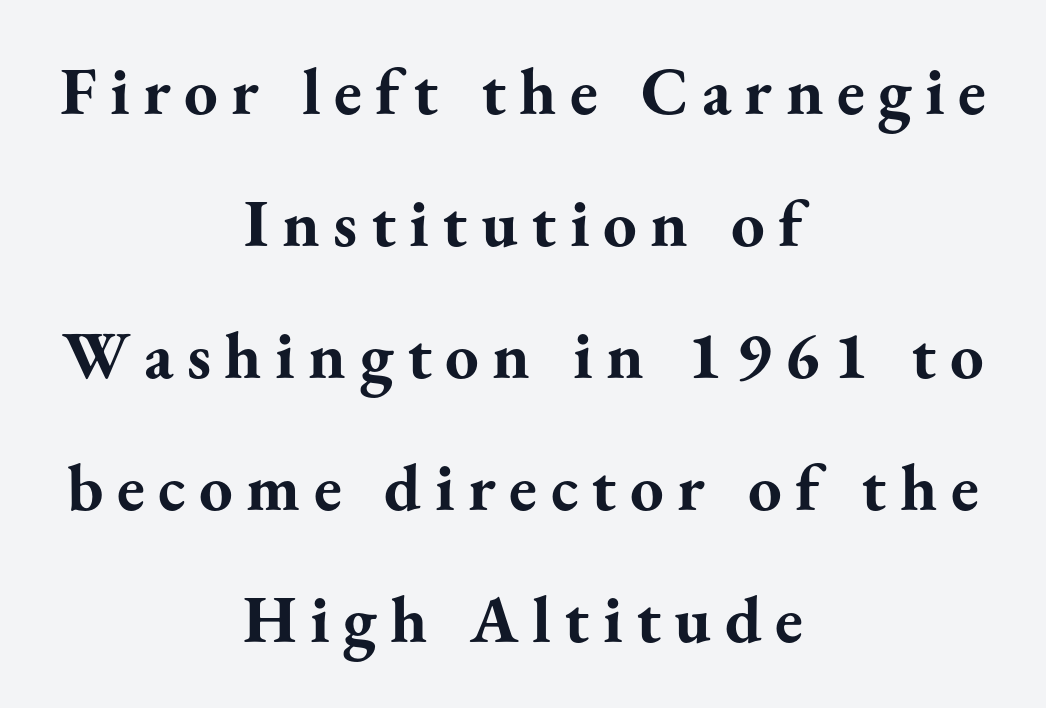
The image shows 67 px bold serif type, upright; set centered, loose line spacing (1.97x), unusually wide letter spacing (+0.2 em), not underlined; medium stroke contrast and a small x-height.
